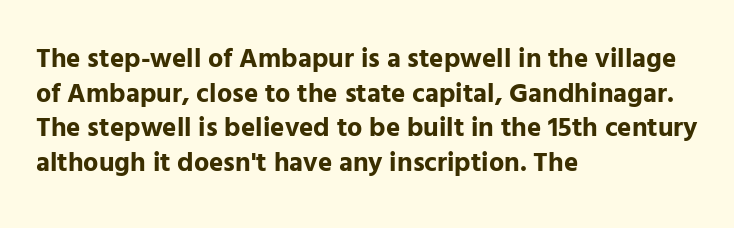
The image shows 27 px bold type, upright; set left-aligned, normal line spacing (1.28x), normal letter spacing, not underlined.
